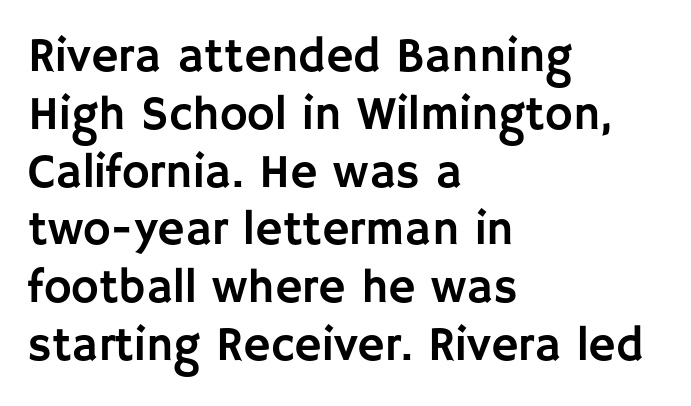
Q: Is the text italic (slanted)? A: No, it is upright.
Q: Is the typeface a serif or a sans-serif typeface? A: Sans-serif.
Q: Is the text underlined? A: No.
Q: How is the paragraph aligned? A: Left-aligned.
Q: Is the spacing between letters normal or unusually wide? A: Normal.
Q: Width (condensed, normal, or wide)? A: Normal.
Q: Stroke contrast? A: Low.
Q: x-height? A: Large.
Q: Monospaced? A: No.
